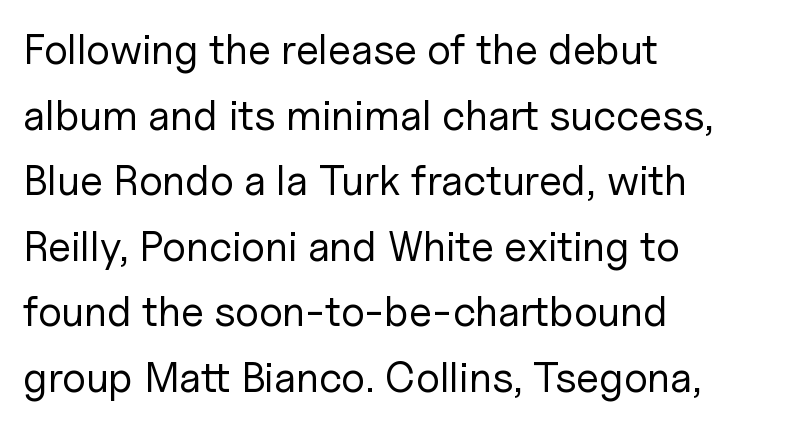
The leading is moderate, giving the passage an even texture. All the whitespace from short lines collects on the right. The strip under each line holds only bare page. Unlike italic type, these characters show no tilt at all.
